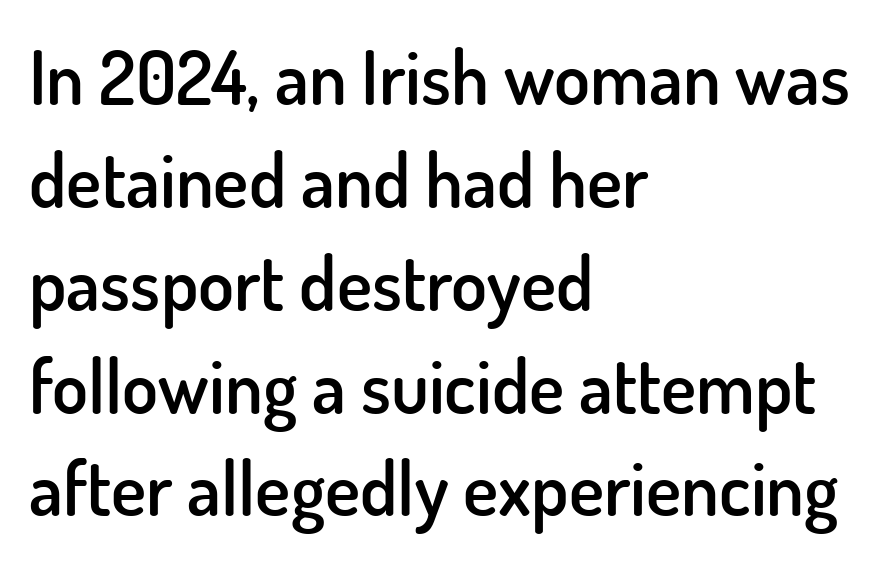
Is there any slant? The stems are plumb. Lines of text with bare space underneath. This block has exactly the height ordinary leading produces. The face used here is proportionally spaced, like ordinary book or web type. Weight: semibold (demi). The type is set solid horizontally, with unmodified tracking.
